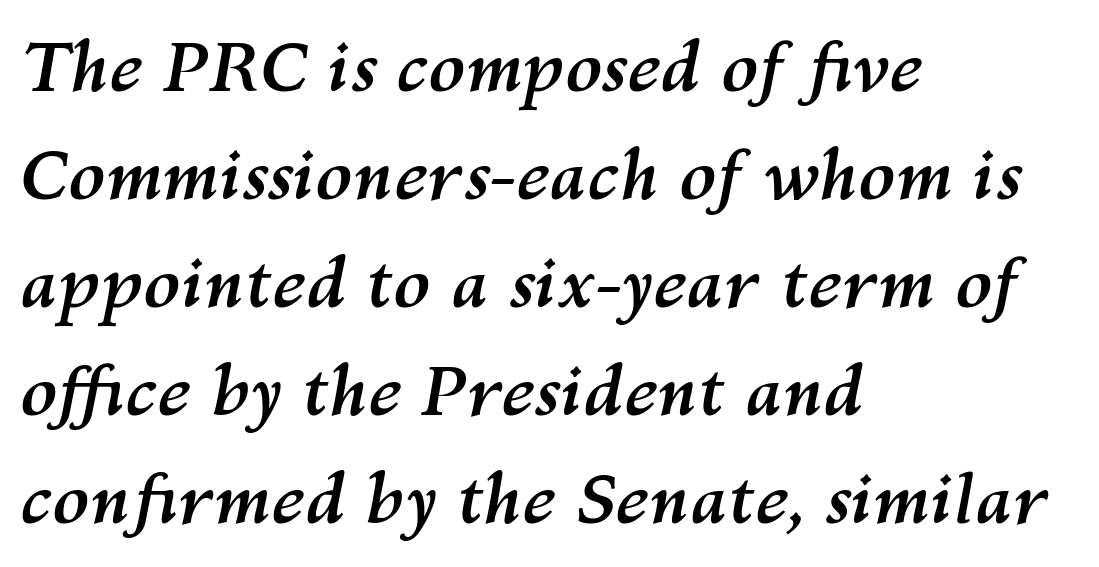
{"italic": "yes", "lean": "right", "slant_degrees": 10, "bold": "yes", "weight": "semibold", "width": "normal", "stroke_contrast": "medium", "x_height": "medium", "monospaced": "no", "underline": "no", "align": "left", "line_spacing": "normal", "line_spacing_ratio": 1.59, "letter_spacing": "normal", "letter_spacing_em": 0.0, "glyph_px": 68}
